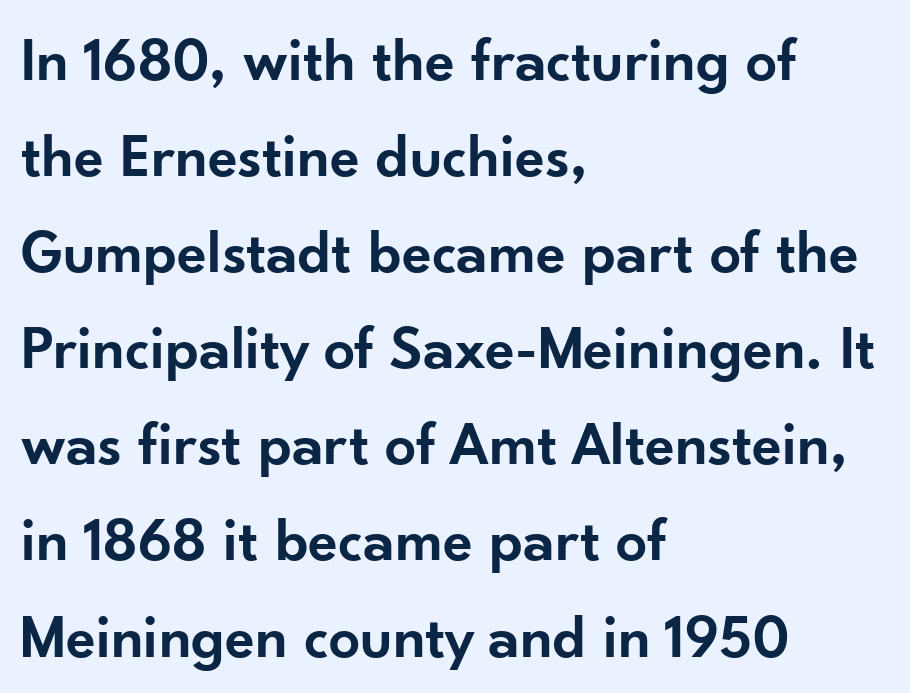
The rendering uses natural spacing where letterforms have individual widths. The glyphs are unaccompanied by any horizontal stroke below them. A typesetter would label this face a sans. A roman cut, with each character standing at attention. The face used here is a semibold: visibly heavier than regular, lighter than bold. Interline gaps are of average width in this sample.
